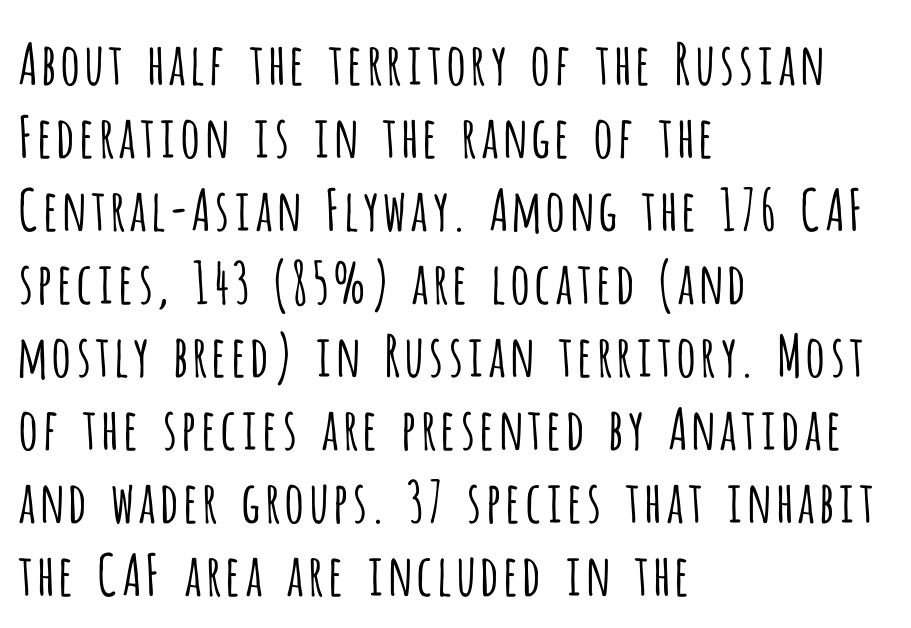
Font category for this specimen: sans-serif. Compared with a centered layout, this one pins lines to the left instead. Horizontal bands of white between lines are of average thickness. Only glyphs here, with clear space below each row. Each letter keeps its own natural width here, so spacing adapts to shape. When letters stand straight like this, we call the style roman or upright.
